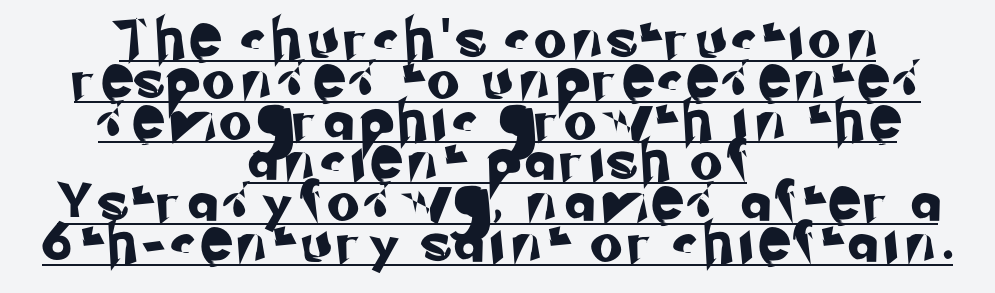
The face used here is proportionally spaced, like ordinary book or web type. Quick note: underline on. Type style note: lacks serifs. How would I describe the line gaps? Narrow and economical. Students, note that the glyphs here are deliberately spaced far apart. Visually the block forms a symmetrical silhouette, jagged on both flanks.
